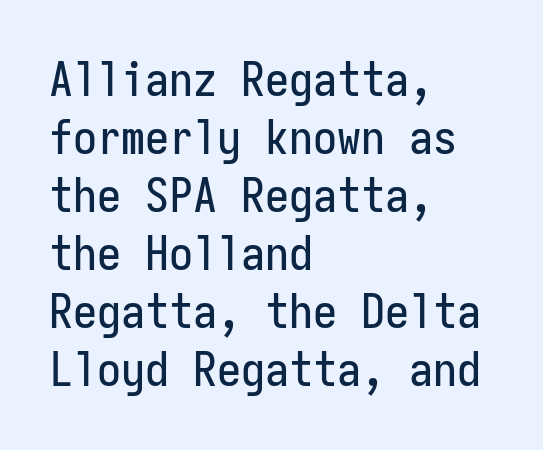
Q: Is the text italic (slanted)? A: No, it is upright.
Q: Is the typeface a serif or a sans-serif typeface? A: Sans-serif.
Q: Is the text underlined? A: No.
Q: How is the paragraph aligned? A: Left-aligned.
Q: Is the spacing between letters normal or unusually wide? A: Normal.
Q: Width (condensed, normal, or wide)? A: Condensed.
Q: Stroke contrast? A: Low.
Q: x-height? A: Medium.
Q: Monospaced? A: Yes.
